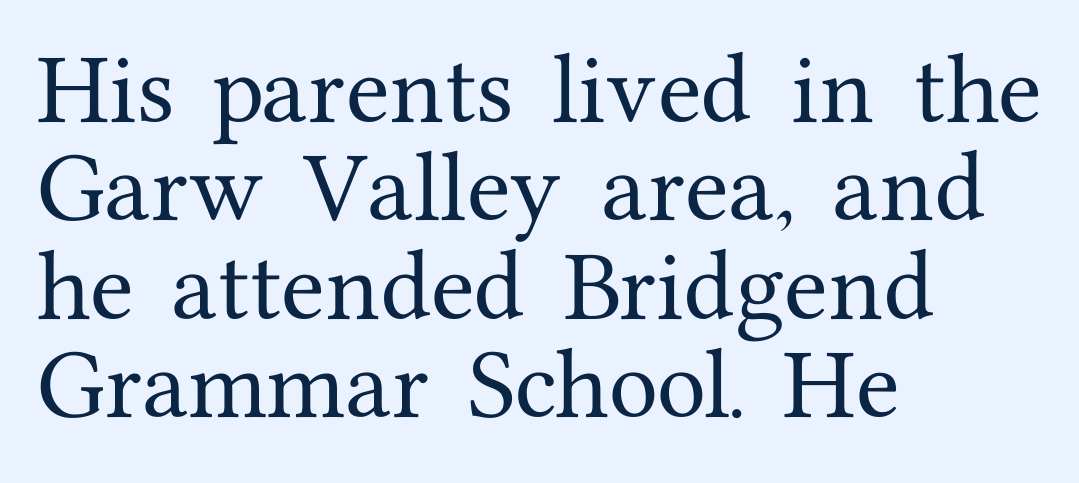
Q: Is the text italic (slanted)? A: No, it is upright.
Q: Is the typeface a serif or a sans-serif typeface? A: Serif.
Q: Is the text underlined? A: No.
Q: How is the paragraph aligned? A: Left-aligned.
Q: Is the spacing between letters normal or unusually wide? A: Normal.
Q: Width (condensed, normal, or wide)? A: Normal.
Q: Stroke contrast? A: Medium.
Q: x-height? A: Medium.
Q: Monospaced? A: No.
